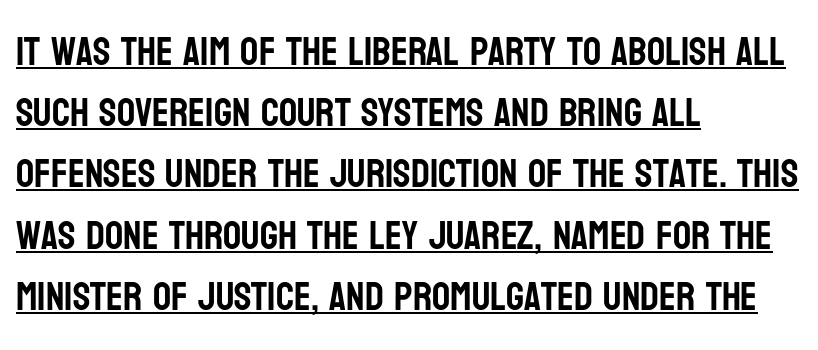
Q: Is the text italic (slanted)? A: No, it is upright.
Q: Is the typeface a serif or a sans-serif typeface? A: Sans-serif.
Q: Is the text underlined? A: Yes.
Q: How is the paragraph aligned? A: Left-aligned.
Q: Is the spacing between letters normal or unusually wide? A: Normal.
Q: Is the spacing between lines tight, normal or loose? A: Normal.
Q: Width (condensed, normal, or wide)? A: Condensed.
Q: Stroke contrast? A: Low.
Q: x-height? A: Large.
Q: Monospaced? A: No.
